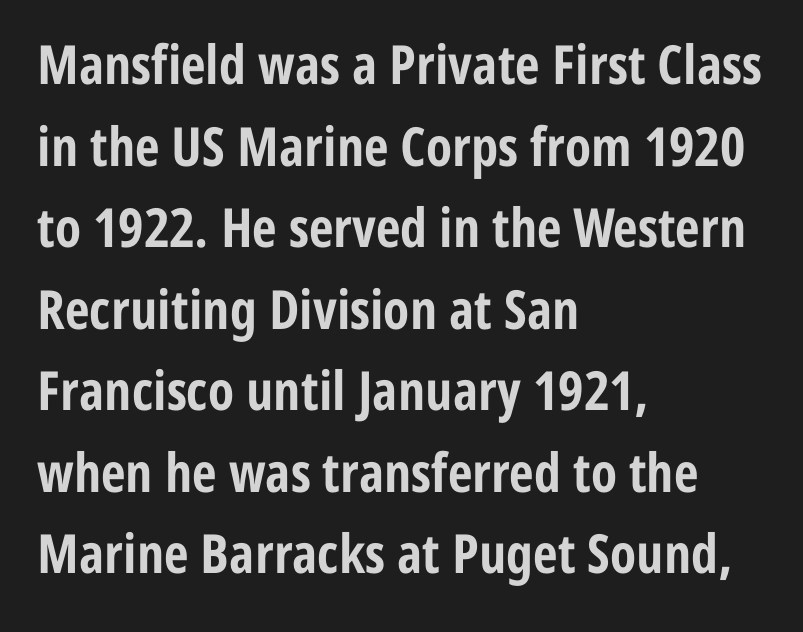
{"serif": "no", "italic": "no", "bold": "yes", "weight": "bold", "width": "condensed", "stroke_contrast": "low", "x_height": "medium", "monospaced": "no", "underline": "no", "align": "left", "line_spacing": "normal", "line_spacing_ratio": 1.51, "letter_spacing": "normal", "letter_spacing_em": 0.0, "glyph_px": 54}
